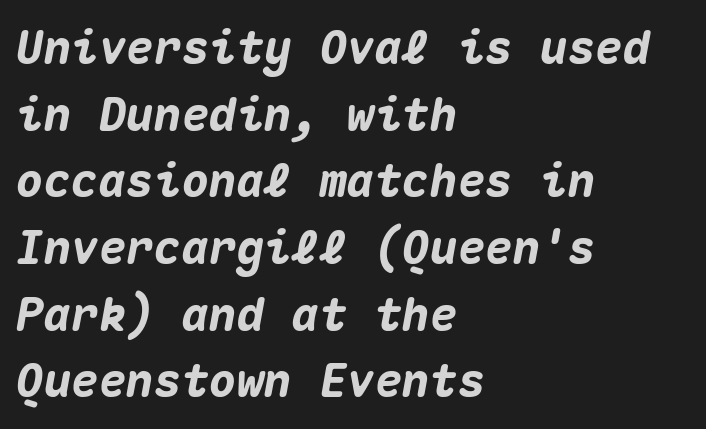
{"italic": "yes", "lean": "right", "slant_degrees": 10, "bold": "yes", "weight": "heavy", "width": "normal", "stroke_contrast": "medium", "x_height": "medium", "monospaced": "yes", "underline": "no", "align": "left", "line_spacing": "normal", "line_spacing_ratio": 1.45, "letter_spacing": "normal", "letter_spacing_em": 0.0, "glyph_px": 46}
